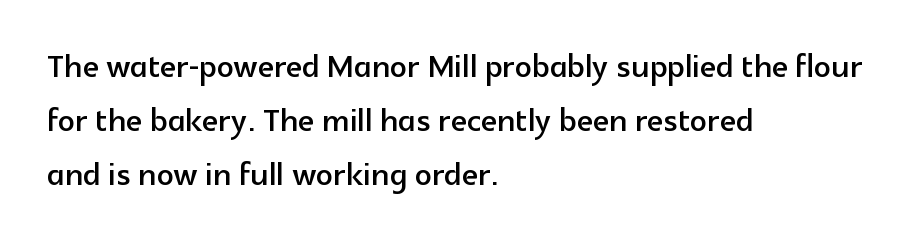
Q: Is the text italic (slanted)? A: No, it is upright.
Q: Is the typeface a serif or a sans-serif typeface? A: Sans-serif.
Q: Is the text underlined? A: No.
Q: How is the paragraph aligned? A: Left-aligned.
Q: Is the spacing between letters normal or unusually wide? A: Normal.
Q: Is the spacing between lines tight, normal or loose? A: Normal.
Q: Width (condensed, normal, or wide)? A: Normal.
Q: x-height? A: Medium.
Q: Monospaced? A: No.
